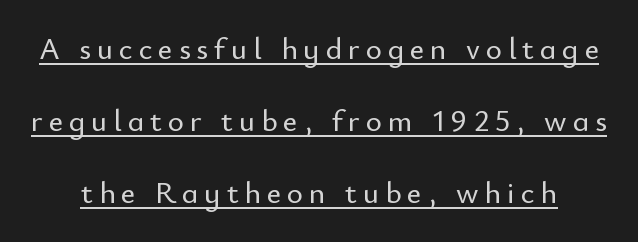
The image shows 31 px sans-serif type, upright; set loose line spacing (2.32x), underlined; low stroke contrast and a small x-height.
